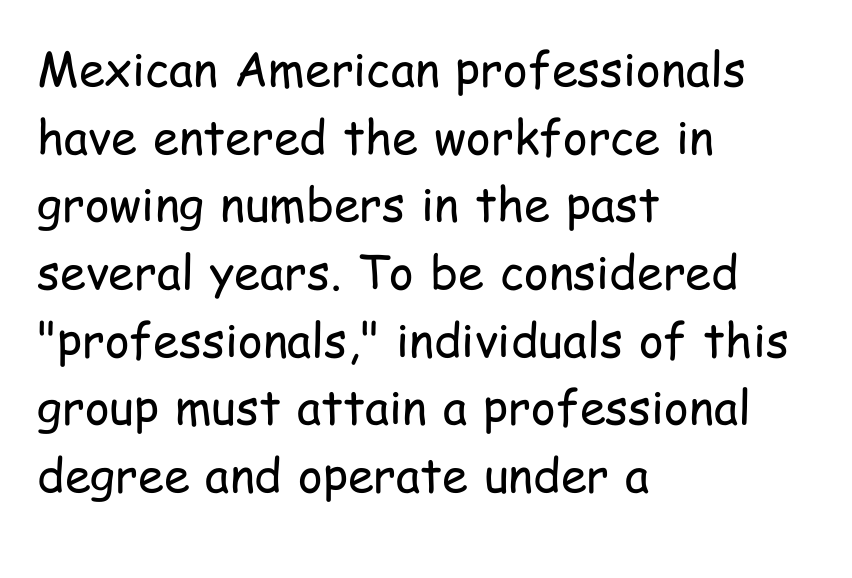
The typography opts for an upright posture over an oblique one. Each letter keeps its own natural width here, so spacing adapts to shape. Words appear dense and cohesive because spacing is normal. Honestly, the row spacing looks completely unremarkable.
